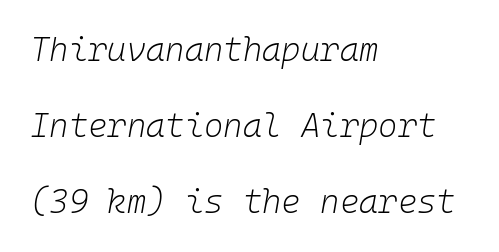
Q: Is the text bold? A: No.
Q: Is the text italic (slanted)? A: Yes, it leans right by about 10 degrees.
Q: Is the text underlined? A: No.
Q: How is the paragraph aligned? A: Left-aligned.
Q: Is the spacing between letters normal or unusually wide? A: Normal.
Q: Is the spacing between lines tight, normal or loose? A: Loose.
Q: Width (condensed, normal, or wide)? A: Normal.
Q: Stroke contrast? A: Low.
Q: x-height? A: Medium.
Q: Monospaced? A: Yes.
